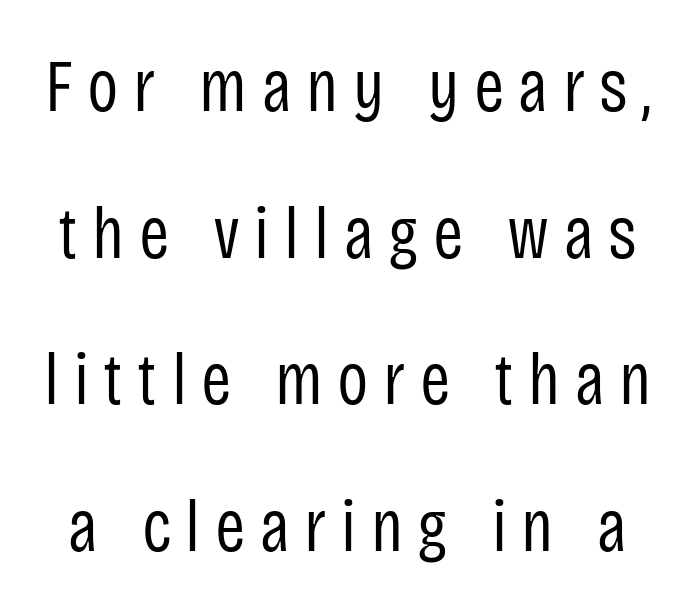
The image shows 73 px regular-weight, condensed sans-serif type, upright; set loose line spacing (2.01x), unusually wide letter spacing (+0.2 em), not underlined; low stroke contrast and a large x-height.
